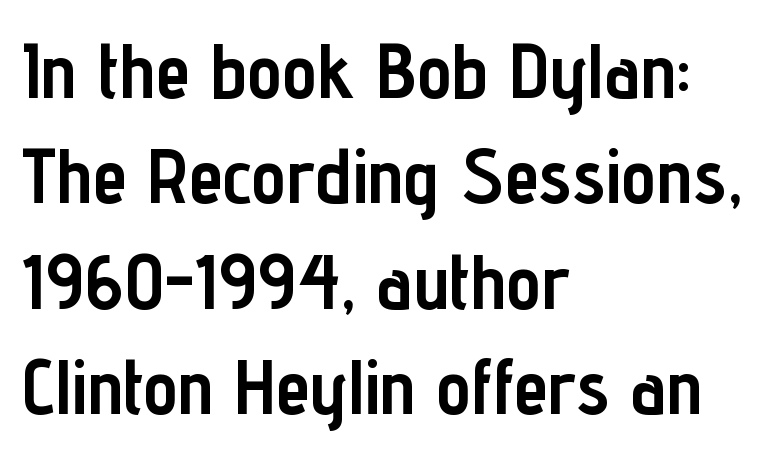
The image shows 78 px semibold, condensed sans-serif type, upright; set left-aligned, normal line spacing (1.35x), normal letter spacing, not underlined; low stroke contrast and a medium x-height.
